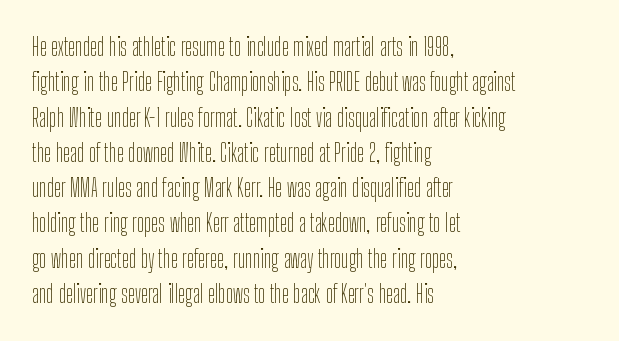
Tracking value appears to be zero — textbook default spacing. Posture: straight, roman, zero tilt. Leftover space on each line is placed entirely after the last word. This is not heavy type; no bold has been used.
